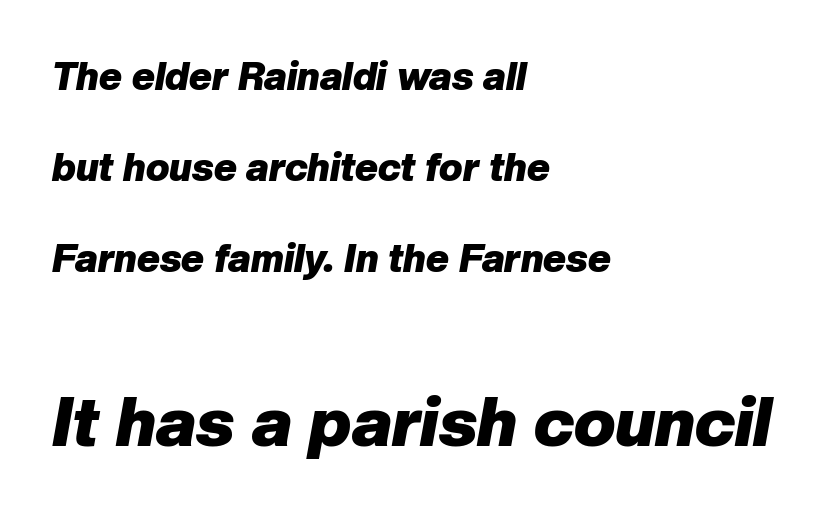
The image shows 69 px heavy type, italic (leaning right); set left-aligned, loose line spacing (2.33x), normal letter spacing, not underlined; the second (bottom) block is 1.77x larger; low stroke contrast and a medium x-height.
